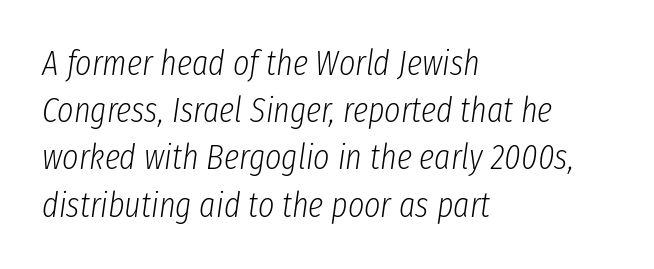
The type is set solid horizontally, with unmodified tracking. The specimen reads as italic at a glance. The rag falls on the right side of this text block. Does the leading feel generous? No, just average. No heavy texture on the line: the type isn't bold.
